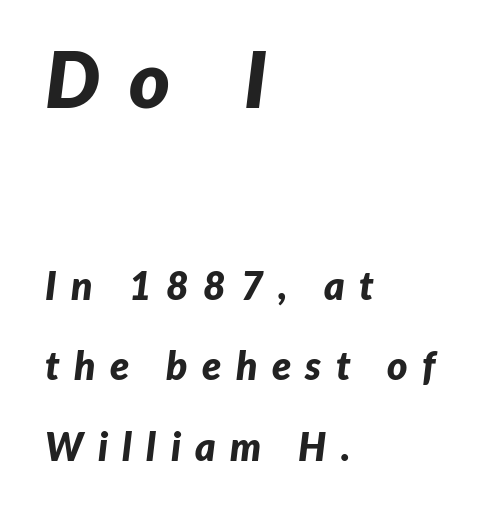
Q: Is the text bold? A: Yes.
Q: Is the text italic (slanted)? A: Yes, it leans right by about 7 degrees.
Q: Is the text underlined? A: No.
Q: How is the paragraph aligned? A: Left-aligned.
Q: Is the spacing between letters normal or unusually wide? A: Unusually wide.
Q: Is the spacing between lines tight, normal or loose? A: Loose.
Q: Which block of text is set in a larger size, the first (top) or the second (bottom)? A: The first (top) one.
Q: Width (condensed, normal, or wide)? A: Normal.
Q: Stroke contrast? A: Low.
Q: x-height? A: Medium.
Q: Monospaced? A: No.
